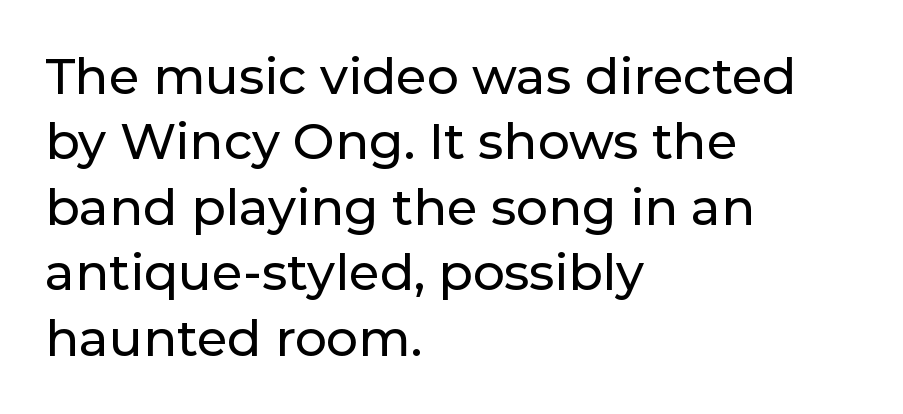
The image shows 50 px sans-serif type, upright; set left-aligned, normal line spacing (1.31x), normal letter spacing, not underlined; low stroke contrast and a medium x-height.
